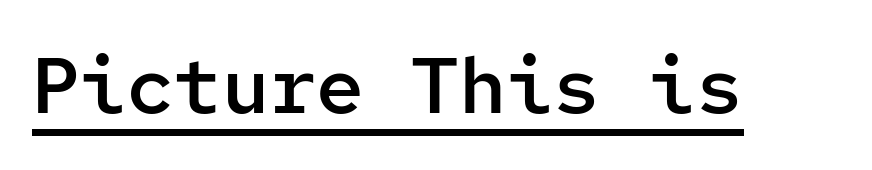
Q: Is the text bold? A: Semi-bold.
Q: Is the text italic (slanted)? A: No, it is upright.
Q: Is the typeface a serif or a sans-serif typeface? A: Sans-serif.
Q: Is the text underlined? A: Yes.
Q: Is the spacing between letters normal or unusually wide? A: Normal.
Q: Width (condensed, normal, or wide)? A: Normal.
Q: Stroke contrast? A: Low.
Q: x-height? A: Medium.
Q: Monospaced? A: Yes.
